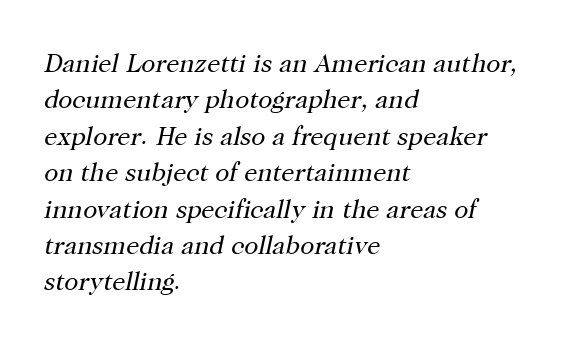
{"italic": "yes", "lean": "right", "slant_degrees": 12, "bold": "no", "underline": "no", "align": "left", "line_spacing": "normal", "line_spacing_ratio": 1.4, "letter_spacing": "normal", "letter_spacing_em": 0.0, "glyph_px": 26}
